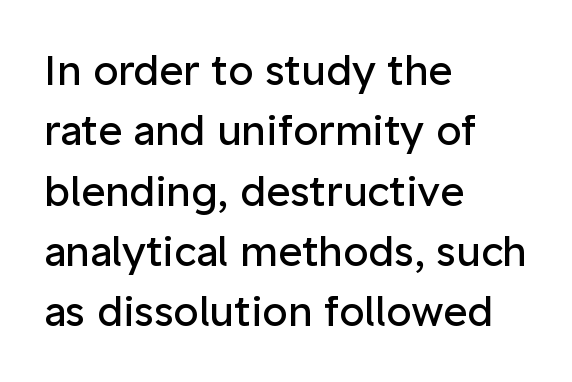
{"serif": "no", "italic": "no", "bold": "no", "weight": "regular", "width": "normal", "stroke_contrast": "low", "x_height": "medium", "monospaced": "no", "underline": "no", "align": "left", "line_spacing": "normal", "line_spacing_ratio": 1.47, "letter_spacing": "normal", "letter_spacing_em": 0.0, "glyph_px": 41}
